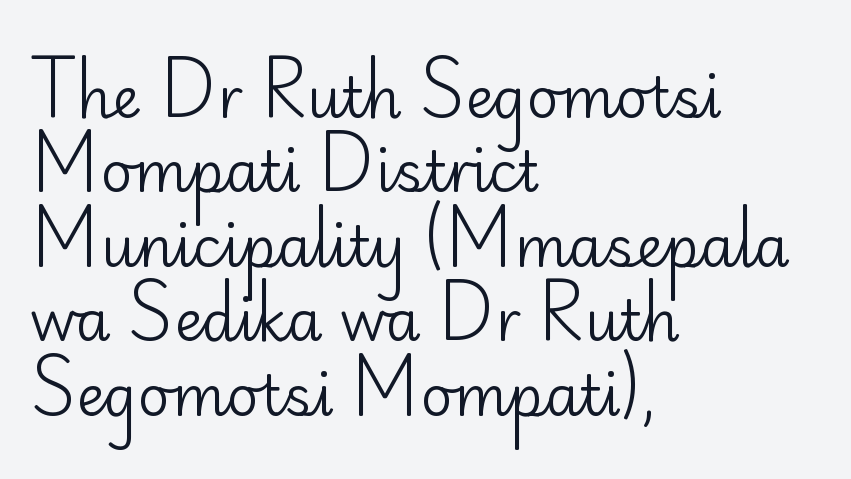
The face used here is proportionally spaced, like ordinary book or web type. The line texture is even and compact thanks to regular tracking. These lines stack with their left ends in a neat column. Designer's note — italics off, roman on.
